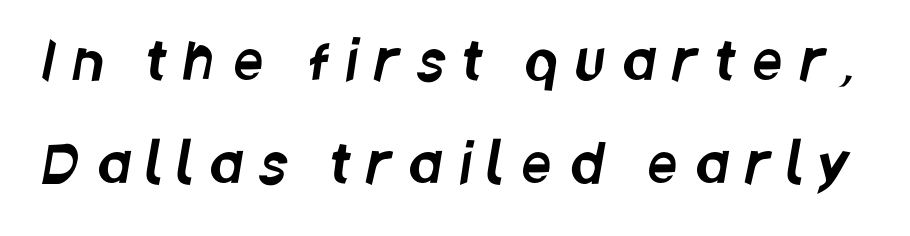
Bare-footed words on every line. The rendering shows plain stroke endings on the letterforms — a sans-serif design. Students, observe: this is what heavily led, spacious text looks like. The rendering uses natural spacing where letterforms have individual widths. The horizontal fit of the characters is loose and conspicuously gappy.
